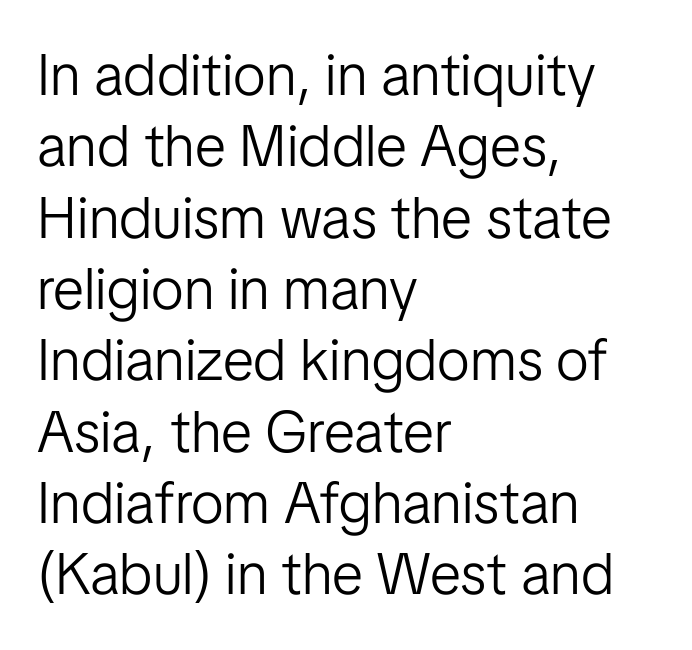
Is this a fixed-width face? No — the glyphs have proportional, varying widths. Classification — sans serif. The strokes carry an ordinary text weight at most. The rendering anchors every line to the left-hand side. Quick note: not italic, upright. Nobody touched the tracking dial on this one.
